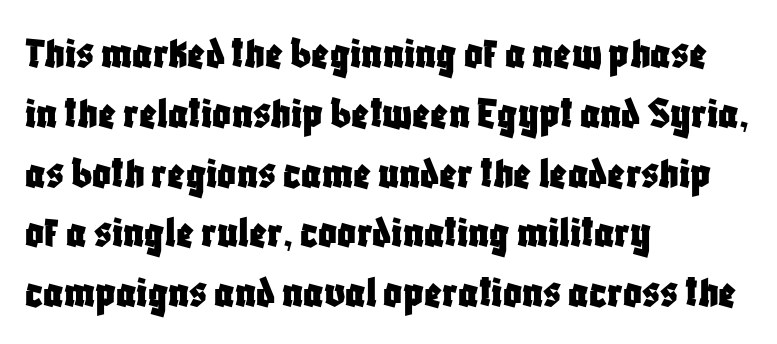
Q: Is the text italic (slanted)? A: No, it is upright.
Q: Is the typeface a serif or a sans-serif typeface? A: Sans-serif.
Q: Is the text underlined? A: No.
Q: How is the paragraph aligned? A: Left-aligned.
Q: Is the spacing between letters normal or unusually wide? A: Normal.
Q: Is the spacing between lines tight, normal or loose? A: Normal.
Q: Width (condensed, normal, or wide)? A: Condensed.
Q: Stroke contrast? A: Low.
Q: x-height? A: Large.
Q: Monospaced? A: No.
